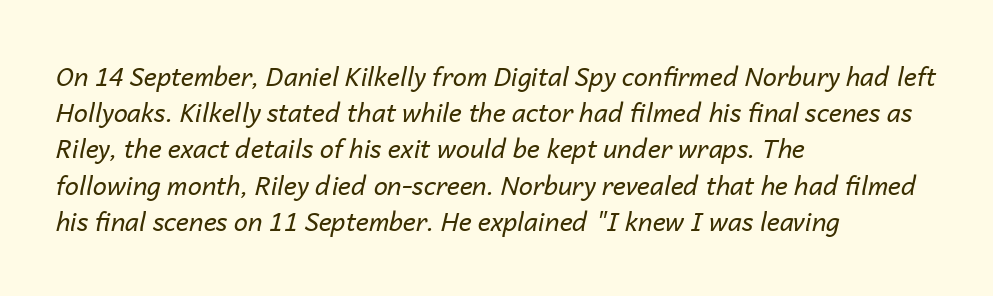
{"italic": "yes", "lean": "right", "slant_degrees": 14, "bold": "no", "underline": "no", "align": "left", "line_spacing": "normal", "line_spacing_ratio": 1.45, "letter_spacing": "normal", "letter_spacing_em": 0.0, "glyph_px": 25}
